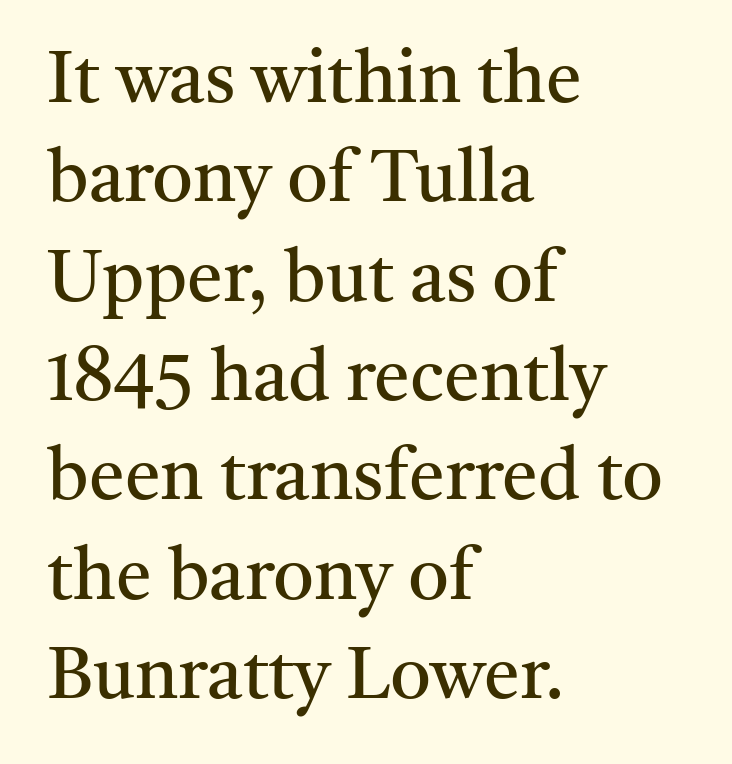
The image shows 72 px regular-weight serif type, upright; set left-aligned, normal line spacing (1.38x), normal letter spacing, not underlined; medium stroke contrast and a medium x-height.
